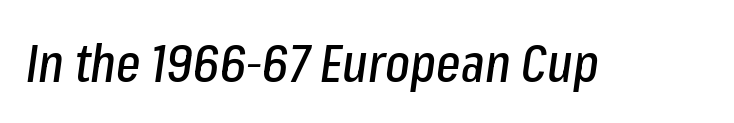
Q: Is the text italic (slanted)? A: Yes, it leans right by about 8 degrees.
Q: Is the text underlined? A: No.
Q: Is the spacing between letters normal or unusually wide? A: Normal.
Q: Width (condensed, normal, or wide)? A: Condensed.
Q: Stroke contrast? A: Low.
Q: x-height? A: Medium.
Q: Monospaced? A: No.
